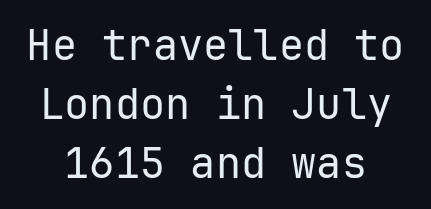
The image shows 42 px regular-weight sans-serif type, upright; set normal line spacing (1.41x), normal letter spacing, not underlined; low stroke contrast and a medium x-height.
